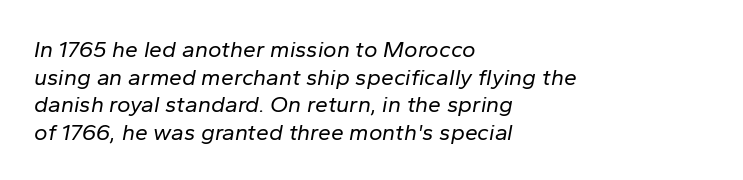
The image shows 23 px text type, italic (leaning right); set left-aligned, line spacing 1.2x, normal letter spacing, not underlined.
